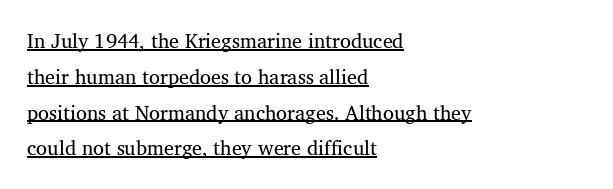
The image shows 20 px text type, upright; set left-aligned, line spacing 1.79x, normal letter spacing, underlined.
